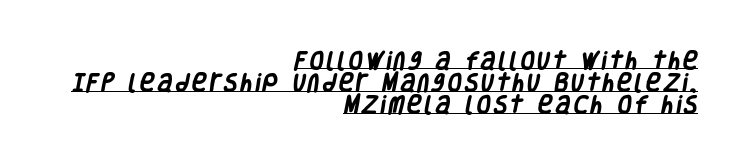
Q: Is the text bold? A: Yes.
Q: Is the text underlined? A: Yes.
Q: How is the paragraph aligned? A: Right-aligned.
Q: Is the spacing between lines tight, normal or loose? A: Tight.
